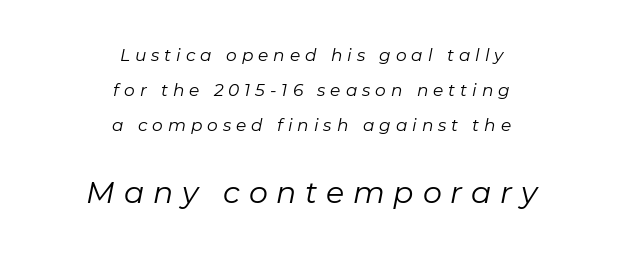
Q: Is the text bold? A: No.
Q: Is the text italic (slanted)? A: Yes, it leans right by about 11 degrees.
Q: Is the text underlined? A: No.
Q: How is the paragraph aligned? A: Centered.
Q: Is the spacing between letters normal or unusually wide? A: Unusually wide.
Q: Is the spacing between lines tight, normal or loose? A: Loose.
Q: Which block of text is set in a larger size, the first (top) or the second (bottom)? A: The second (bottom) one.
Q: Width (condensed, normal, or wide)? A: Normal.
Q: Stroke contrast? A: Low.
Q: x-height? A: Medium.
Q: Monospaced? A: No.
